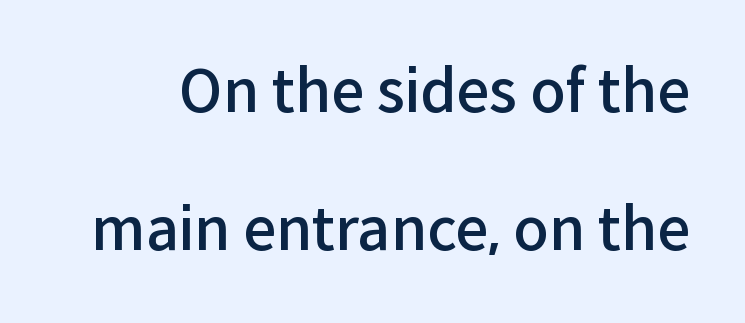
Note the varied advance widths — an 'i' is clearly narrower than an 'm'. The characters display no serif detailing; their extremities are plain. Check the space under the baseline: it is left empty. The line-height multiplier appears high, well above default. Every letter is mildly thick-stroked: semibold rather than bold. These lines keep a tight, regular rhythm from letter to letter.
